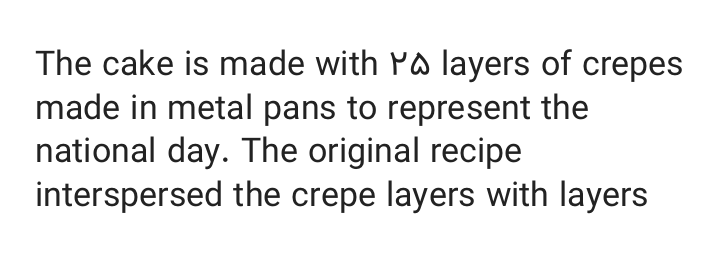
Q: Is the text bold? A: No.
Q: Is the text italic (slanted)? A: No, it is upright.
Q: Is the typeface a serif or a sans-serif typeface? A: Sans-serif.
Q: Is the text underlined? A: No.
Q: How is the paragraph aligned? A: Left-aligned.
Q: Is the spacing between letters normal or unusually wide? A: Normal.
Q: Is the spacing between lines tight, normal or loose? A: Normal.
Q: Width (condensed, normal, or wide)? A: Normal.
Q: Stroke contrast? A: Low.
Q: x-height? A: Medium.
Q: Monospaced? A: No.
